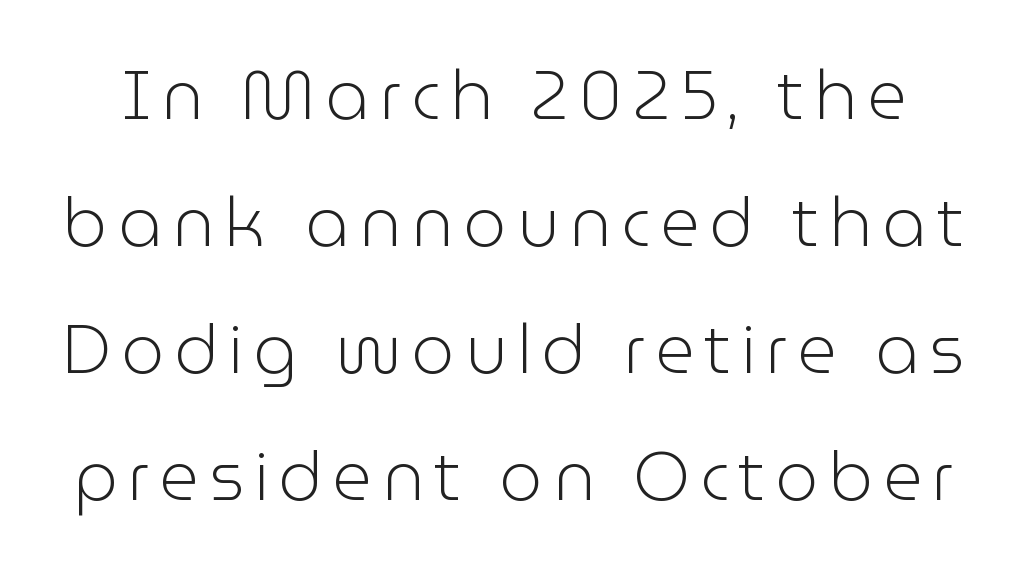
The image shows 68 px light sans-serif type, upright; set line spacing 1.87x, not underlined; low stroke contrast and a medium x-height.
